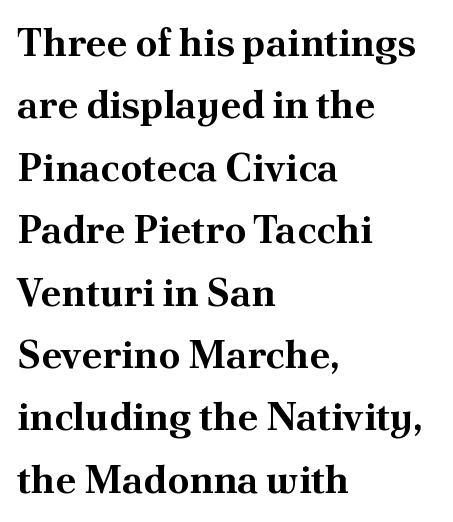
Q: Is the text bold? A: Yes.
Q: Is the text italic (slanted)? A: No, it is upright.
Q: Is the typeface a serif or a sans-serif typeface? A: Serif.
Q: Is the text underlined? A: No.
Q: How is the paragraph aligned? A: Left-aligned.
Q: Is the spacing between letters normal or unusually wide? A: Normal.
Q: Is the spacing between lines tight, normal or loose? A: Normal.
Q: Width (condensed, normal, or wide)? A: Normal.
Q: Stroke contrast? A: Medium.
Q: x-height? A: Small.
Q: Monospaced? A: No.
